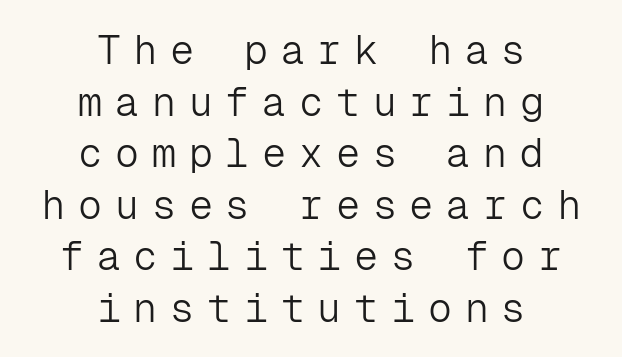
{"serif": "no", "italic": "no", "bold": "no", "weight": "light", "width": "normal", "stroke_contrast": "low", "x_height": "medium", "monospaced": "yes", "underline": "no", "align": "center", "line_spacing": "normal", "line_spacing_ratio": 1.29, "letter_spacing": "wide", "letter_spacing_em": 0.32, "glyph_px": 40}
